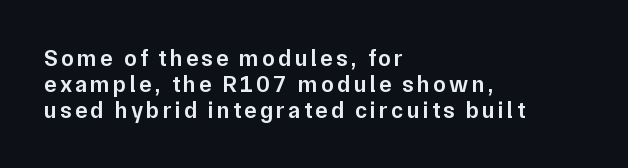
Does the copy run flush right? No — it runs flush left. Clear beneath every line of the passage. Closely set lines give the paragraph a compact silhouette. The characters look somewhat weighty, a semibold short of true bold.
